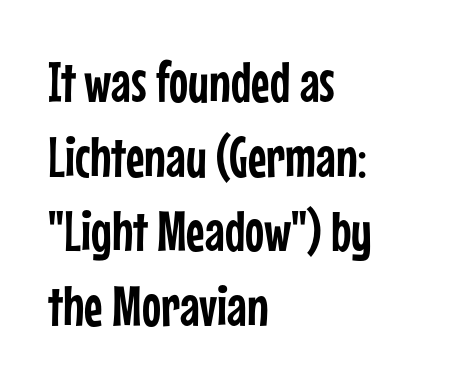
{"serif": "no", "italic": "no", "width": "condensed", "stroke_contrast": "low", "x_height": "medium", "monospaced": "no", "underline": "no", "align": "left", "line_spacing": "normal", "line_spacing_ratio": 1.31, "letter_spacing": "normal", "letter_spacing_em": 0.0, "glyph_px": 57}
